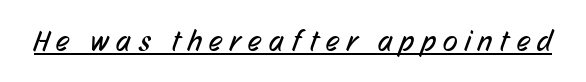
The image shows 30 px regular-weight, condensed sans-serif type; set unusually wide letter spacing (+0.25 em), underlined; low stroke contrast and a medium x-height.
